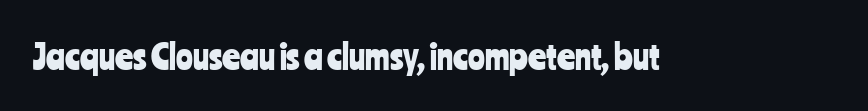
Q: Is the text italic (slanted)? A: No, it is upright.
Q: Is the typeface a serif or a sans-serif typeface? A: Sans-serif.
Q: Is the text underlined? A: No.
Q: Is the spacing between letters normal or unusually wide? A: Normal.
Q: Width (condensed, normal, or wide)? A: Condensed.
Q: Stroke contrast? A: Low.
Q: x-height? A: Medium.
Q: Monospaced? A: No.
